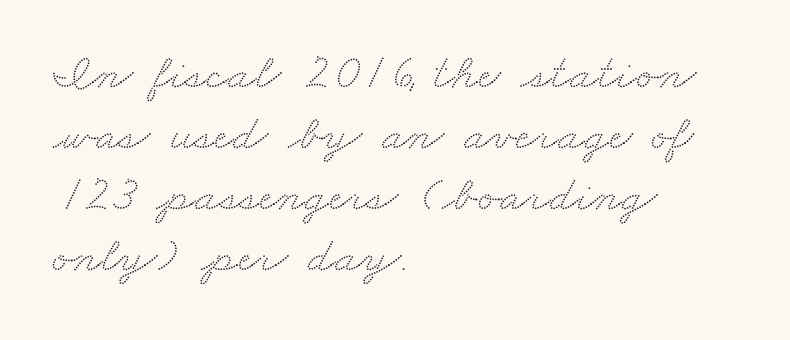
The image shows 50 px wide serif type; set left-aligned, line spacing 1.22x, normal letter spacing, not underlined; medium stroke contrast and a small x-height.
